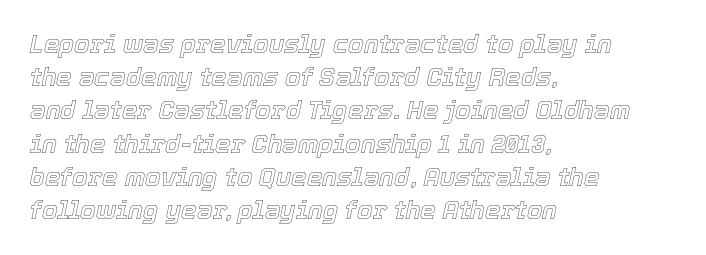
The image shows 25 px text type, italic (leaning right); set left-aligned, normal line spacing (1.33x), normal letter spacing, not underlined.
